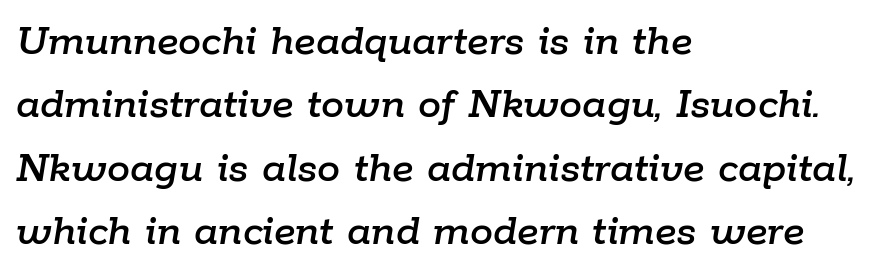
The specimen omits any rule beneath the text block's lines. The glyphs look as if they've been sheared to an angle. In terms of leading, this rendering sits right in the middle. The compositor pushed each line to the left boundary.
